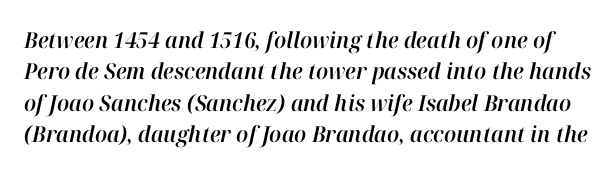
{"italic": "yes", "lean": "right", "slant_degrees": 12, "underline": "no", "line_spacing": "normal", "line_spacing_ratio": 1.43, "letter_spacing": "normal", "letter_spacing_em": 0.0, "glyph_px": 22}
